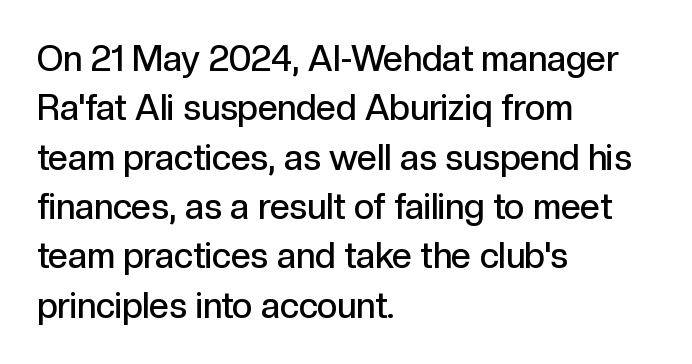
{"serif": "no", "italic": "no", "bold": "semi", "weight": "semibold", "width": "normal", "x_height": "medium", "monospaced": "no", "underline": "no", "align": "left", "line_spacing": "normal", "line_spacing_ratio": 1.41, "letter_spacing": "normal", "letter_spacing_em": 0.0, "glyph_px": 35}
